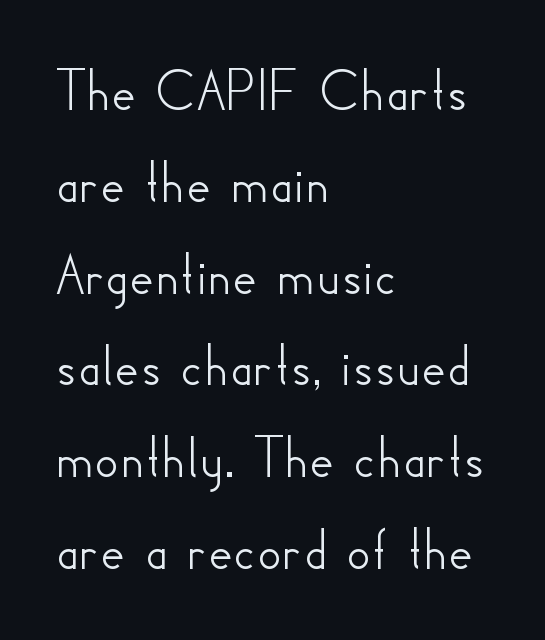
{"serif": "no", "italic": "no", "width": "normal", "stroke_contrast": "low", "x_height": "small", "monospaced": "no", "underline": "no", "align": "left", "line_spacing": "normal", "line_spacing_ratio": 1.53, "letter_spacing": "normal", "letter_spacing_em": 0.0, "glyph_px": 60}
